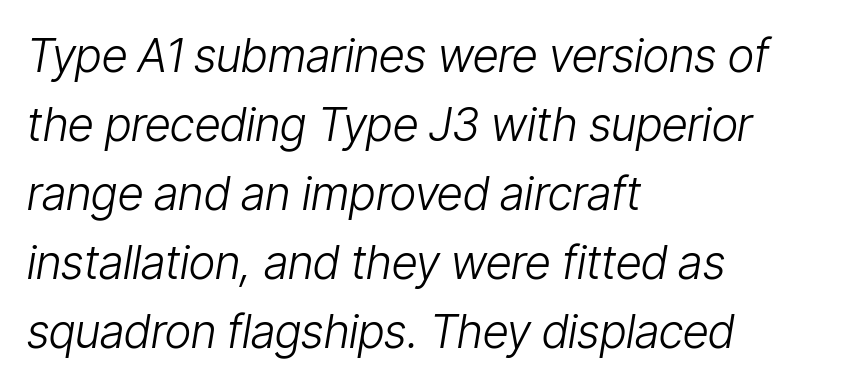
{"italic": "yes", "lean": "right", "slant_degrees": 9, "bold": "no", "weight": "light", "width": "condensed", "stroke_contrast": "low", "x_height": "medium", "monospaced": "no", "underline": "no", "align": "left", "line_spacing": "normal", "line_spacing_ratio": 1.5, "letter_spacing": "normal", "letter_spacing_em": 0.0, "glyph_px": 46}
